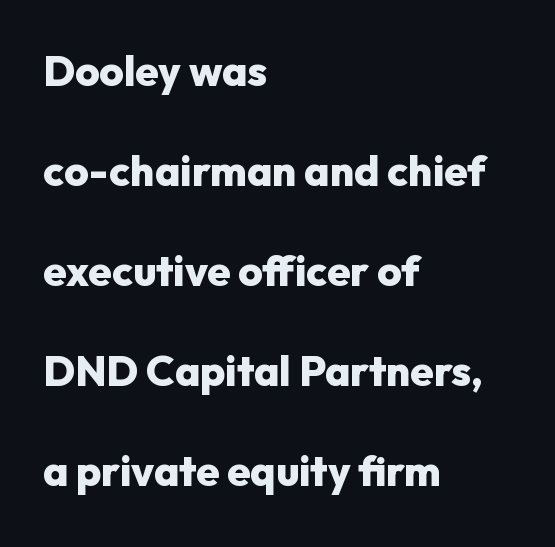
The image shows 42 px heavy sans-serif type, upright; set left-aligned, loose line spacing (2.38x), normal letter spacing, not underlined; low stroke contrast and a medium x-height.
